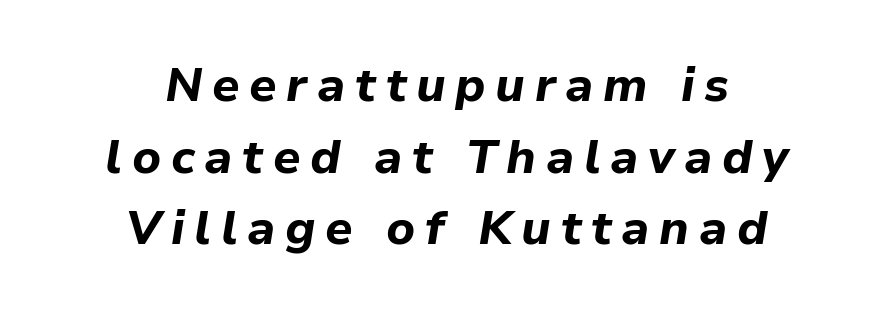
The image shows 48 px bold type, italic (leaning right); set centered, normal line spacing (1.49x), unusually wide letter spacing (+0.2 em), not underlined; low stroke contrast and a medium x-height.
